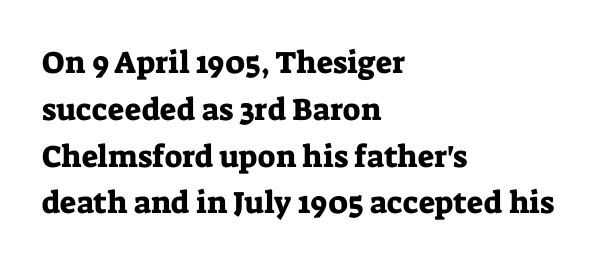
{"serif": "yes", "italic": "no", "width": "normal", "stroke_contrast": "low", "x_height": "medium", "monospaced": "no", "underline": "no", "align": "left", "line_spacing": "normal", "line_spacing_ratio": 1.51, "letter_spacing": "normal", "letter_spacing_em": 0.0, "glyph_px": 31}
